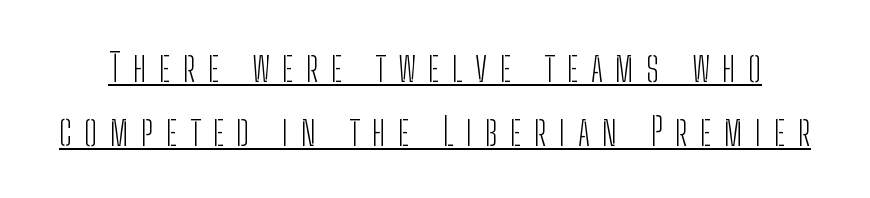
The image shows 39 px light, condensed sans-serif type, upright; set normal line spacing (1.64x), unusually wide letter spacing (+0.32 em), underlined; low stroke contrast and a medium x-height.
